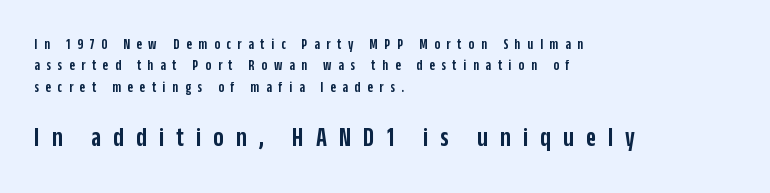
Q: Is the text bold? A: Semi-bold.
Q: Is the text italic (slanted)? A: No, it is upright.
Q: Is the text underlined? A: No.
Q: How is the paragraph aligned? A: Left-aligned.
Q: Is the spacing between letters normal or unusually wide? A: Unusually wide.
Q: Is the spacing between lines tight, normal or loose? A: Normal.
Q: Which block of text is set in a larger size, the first (top) or the second (bottom)? A: The second (bottom) one.
